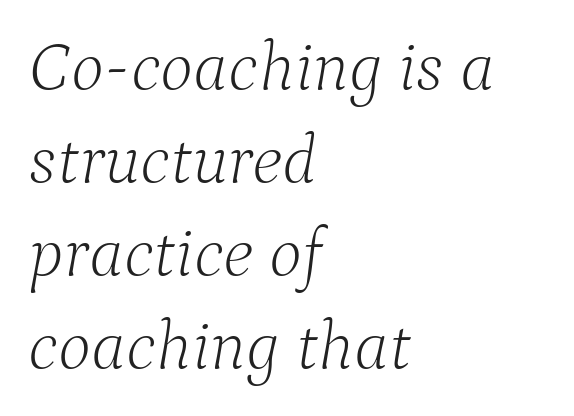
Q: Is the text bold? A: No.
Q: Is the text italic (slanted)? A: Yes, it leans right by about 9 degrees.
Q: Is the typeface a serif or a sans-serif typeface? A: Serif.
Q: Is the text underlined? A: No.
Q: How is the paragraph aligned? A: Left-aligned.
Q: Is the spacing between letters normal or unusually wide? A: Normal.
Q: Is the spacing between lines tight, normal or loose? A: Normal.
Q: Width (condensed, normal, or wide)? A: Normal.
Q: Stroke contrast? A: Low.
Q: x-height? A: Medium.
Q: Monospaced? A: No.
